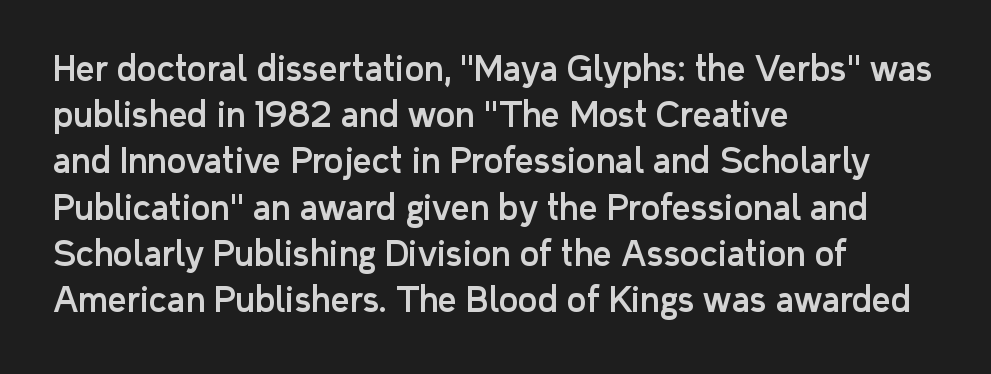
The image shows 33 px sans-serif type, upright; set left-aligned, normal line spacing (1.4x), normal letter spacing, not underlined; low stroke contrast and a medium x-height.
